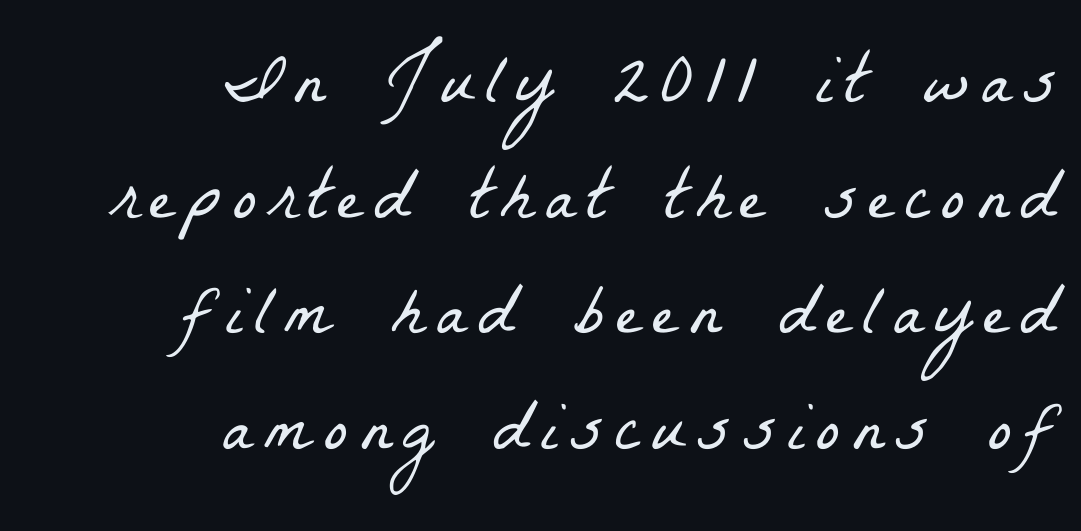
{"serif": "yes", "bold": "no", "weight": "light", "width": "condensed", "stroke_contrast": "low", "x_height": "medium", "monospaced": "no", "underline": "no", "align": "right", "line_spacing": "normal", "line_spacing_ratio": 1.63, "glyph_px": 71}
